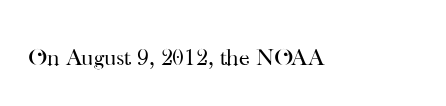
The image shows 24 px text type, upright; set normal letter spacing, not underlined.
